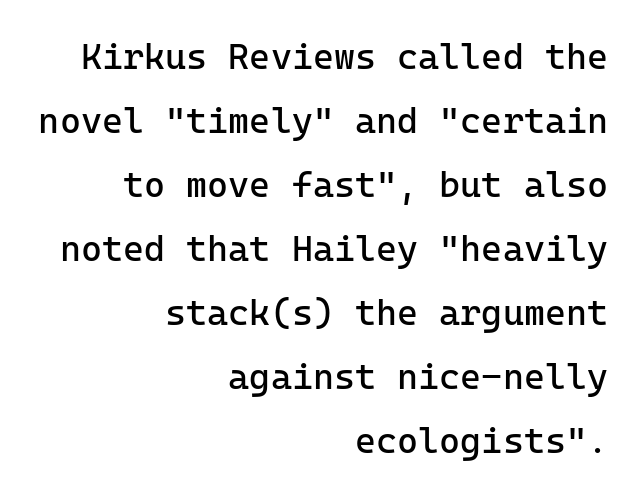
The characters are drawn with everyday or finer stroke widths. The type family on display is of the sans-serif kind. It's the straight-up-and-down kind of type. Check the space under the baseline: it is left empty.
